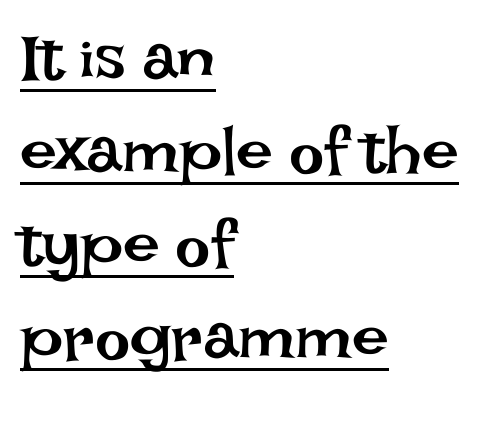
The lettering holds an erect, upright posture throughout. The rendering uses natural spacing where letterforms have individual widths. The passage is arranged the way most books set body copy — flush left. This sample carries an underscore along the baseline area. This reads as an unemphasized weight, regular at the heaviest.
